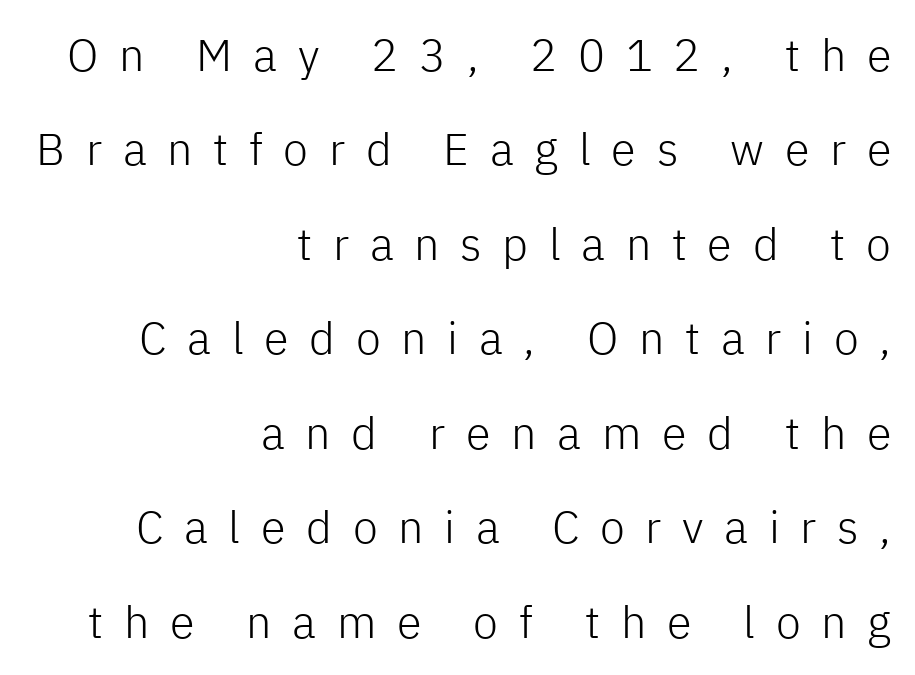
{"serif": "no", "italic": "no", "bold": "no", "weight": "light", "width": "normal", "stroke_contrast": "low", "x_height": "medium", "monospaced": "no", "underline": "no", "align": "right", "line_spacing": "loose", "line_spacing_ratio": 2.1, "letter_spacing": "wide", "letter_spacing_em": 0.46, "glyph_px": 45}
